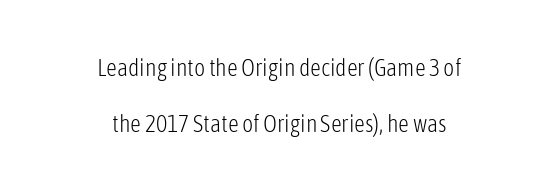
Weight: not bold — regular or lighter. Does the leading feel generous? Absolutely, it's lavish. Look at the tracking — it's just the regular setting, nothing added. A student would call this center alignment; a typographer would say set centered. The axis of the letterforms is exactly vertical. Descenders are the only things crossing below the line.
